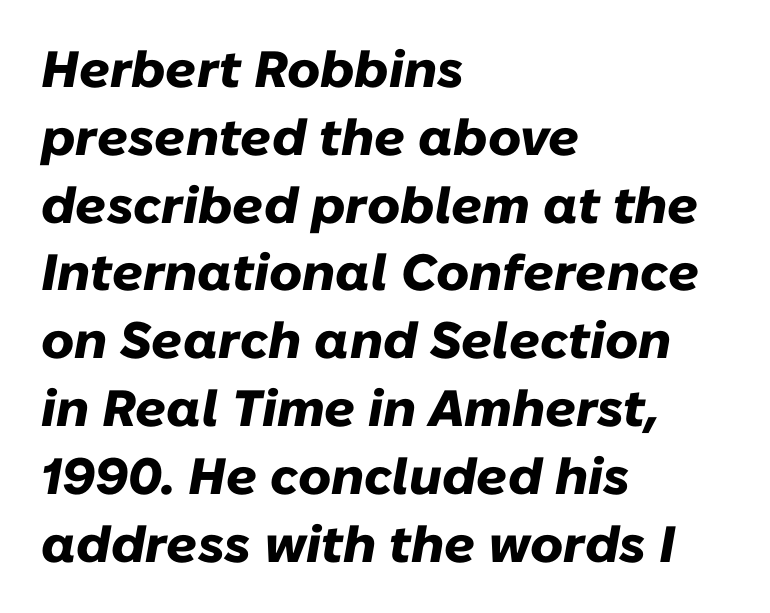
{"italic": "yes", "lean": "right", "slant_degrees": 10, "bold": "yes", "weight": "heavy", "width": "normal", "stroke_contrast": "low", "x_height": "medium", "monospaced": "no", "underline": "no", "align": "left", "line_spacing": "normal", "line_spacing_ratio": 1.33, "letter_spacing": "normal", "letter_spacing_em": 0.0, "glyph_px": 51}
